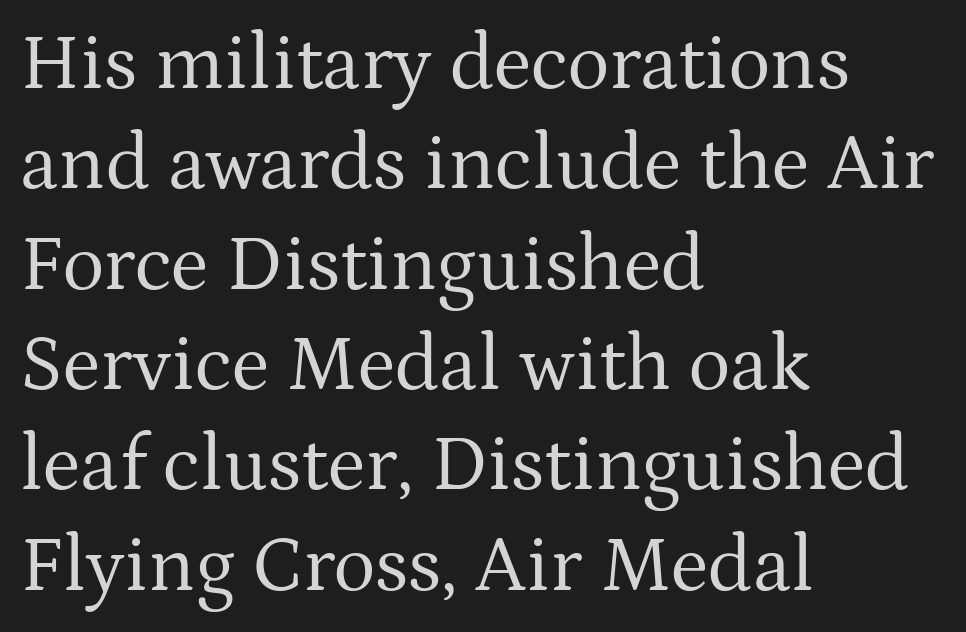
The image shows 79 px regular-weight serif type, upright; set left-aligned, normal line spacing (1.27x), normal letter spacing, not underlined; medium stroke contrast and a medium x-height.
